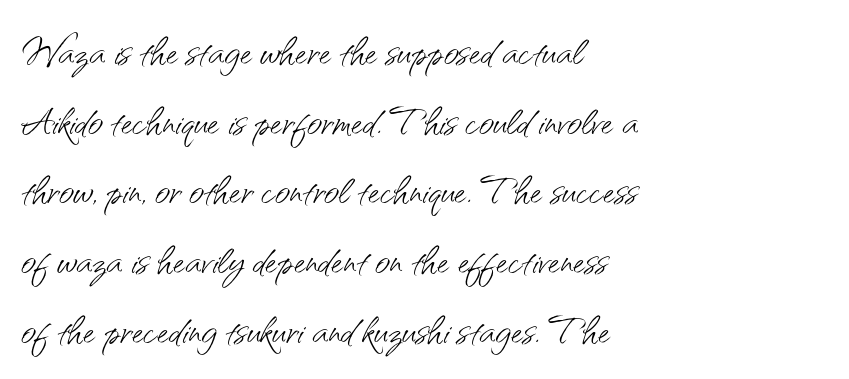
{"serif": "no", "bold": "no", "weight": "light", "width": "normal", "stroke_contrast": "medium", "x_height": "small", "monospaced": "no", "underline": "no", "align": "left", "line_spacing": "normal", "line_spacing_ratio": 1.34, "letter_spacing": "normal", "letter_spacing_em": 0.0, "glyph_px": 52}
